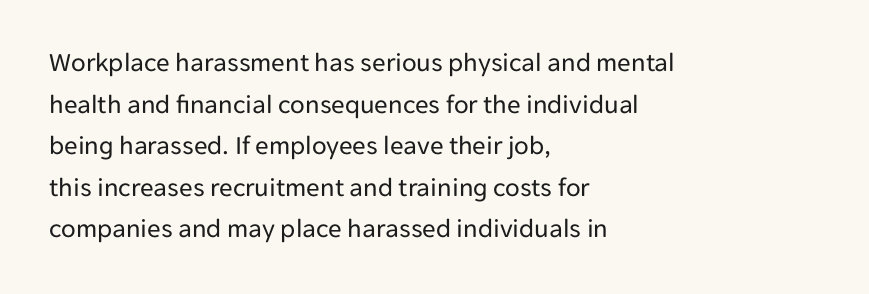
{"italic": "no", "bold": "no", "underline": "no", "align": "left", "line_spacing": "normal", "line_spacing_ratio": 1.54, "letter_spacing": "normal", "letter_spacing_em": 0.0, "glyph_px": 27}
